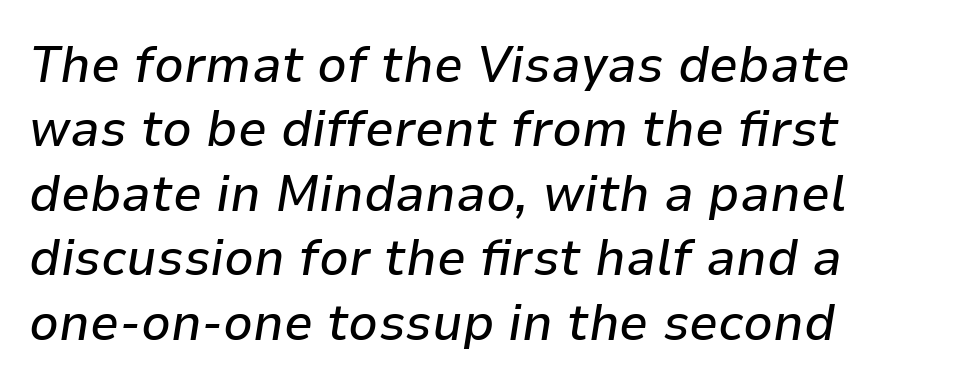
Q: Is the text italic (slanted)? A: Yes, it leans right by about 9 degrees.
Q: Is the text underlined? A: No.
Q: How is the paragraph aligned? A: Left-aligned.
Q: Is the spacing between letters normal or unusually wide? A: Normal.
Q: Width (condensed, normal, or wide)? A: Normal.
Q: Stroke contrast? A: Low.
Q: x-height? A: Medium.
Q: Monospaced? A: No.
